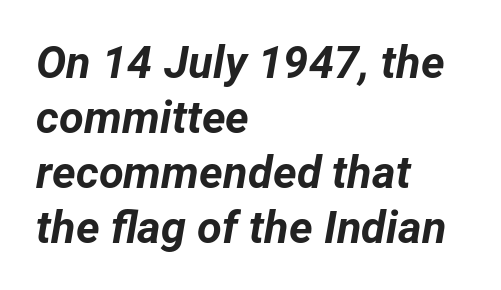
The image shows 45 px bold type, italic (leaning right); set left-aligned, line spacing 1.22x, normal letter spacing, not underlined; low stroke contrast and a medium x-height.
